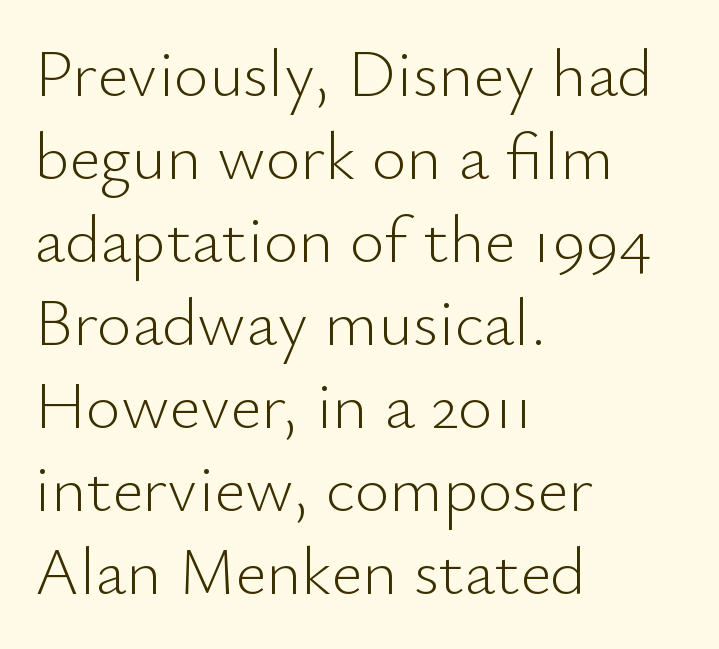
{"serif": "no", "italic": "no", "bold": "no", "weight": "light", "width": "normal", "stroke_contrast": "low", "x_height": "small", "monospaced": "no", "underline": "no", "align": "left", "line_spacing_ratio": 1.24, "letter_spacing": "normal", "letter_spacing_em": 0.0, "glyph_px": 67}
